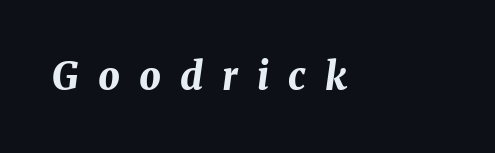
Q: Is the text bold? A: Yes.
Q: Is the text italic (slanted)? A: Yes, it leans right by about 8 degrees.
Q: Is the text underlined? A: No.
Q: Is the spacing between letters normal or unusually wide? A: Unusually wide.
Q: Width (condensed, normal, or wide)? A: Normal.
Q: Stroke contrast? A: Medium.
Q: x-height? A: Medium.
Q: Monospaced? A: No.
